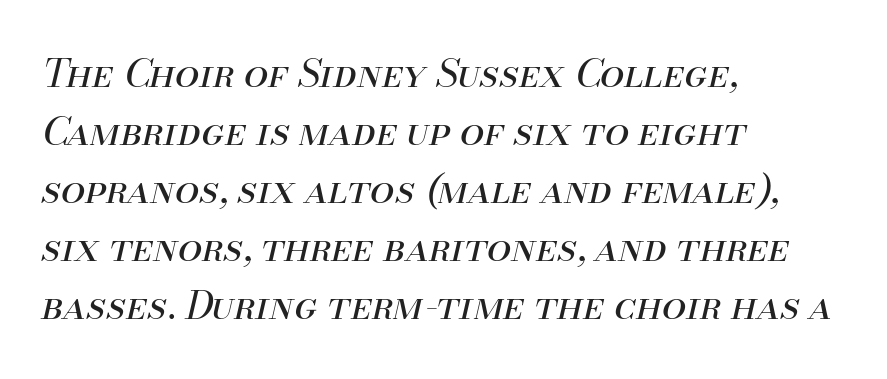
Here the glyphs are tracked normally, forming tight word shapes. The typeface has the unassuming heft of standard copy or less. Rule under the text: the space is simply empty. This sample keeps an unexceptional amount of space between lines.
